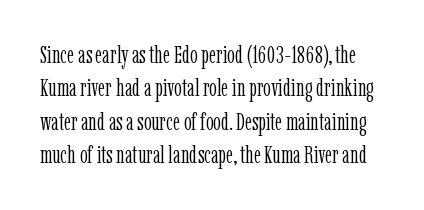
The image shows 24 px text type, upright; set normal line spacing (1.39x), normal letter spacing, not underlined.
